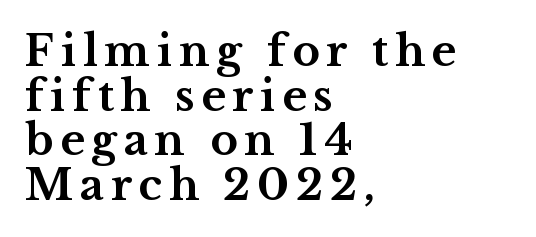
Q: Is the text bold? A: Yes.
Q: Is the text italic (slanted)? A: No, it is upright.
Q: Is the typeface a serif or a sans-serif typeface? A: Serif.
Q: Is the text underlined? A: No.
Q: How is the paragraph aligned? A: Left-aligned.
Q: Is the spacing between lines tight, normal or loose? A: Tight.
Q: Width (condensed, normal, or wide)? A: Wide.
Q: Stroke contrast? A: Medium.
Q: x-height? A: Medium.
Q: Monospaced? A: No.
